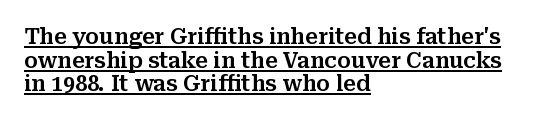
Q: Is the text italic (slanted)? A: No, it is upright.
Q: Is the text underlined? A: Yes.
Q: How is the paragraph aligned? A: Left-aligned.
Q: Is the spacing between letters normal or unusually wide? A: Normal.
Q: Is the spacing between lines tight, normal or loose? A: Tight.
